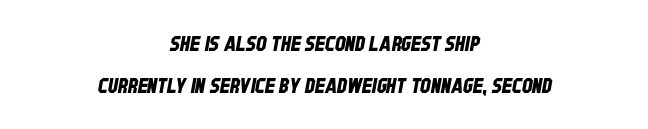
Q: Is the text underlined? A: No.
Q: How is the paragraph aligned? A: Centered.
Q: Is the spacing between letters normal or unusually wide? A: Normal.
Q: Is the spacing between lines tight, normal or loose? A: Loose.
